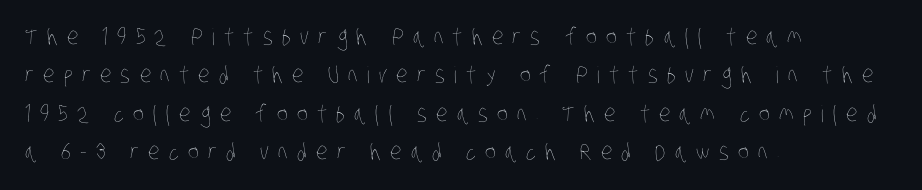
Q: Is the text bold? A: No.
Q: Is the text underlined? A: No.
Q: How is the paragraph aligned? A: Left-aligned.
Q: Is the spacing between letters normal or unusually wide? A: Unusually wide.
Q: Is the spacing between lines tight, normal or loose? A: Normal.
